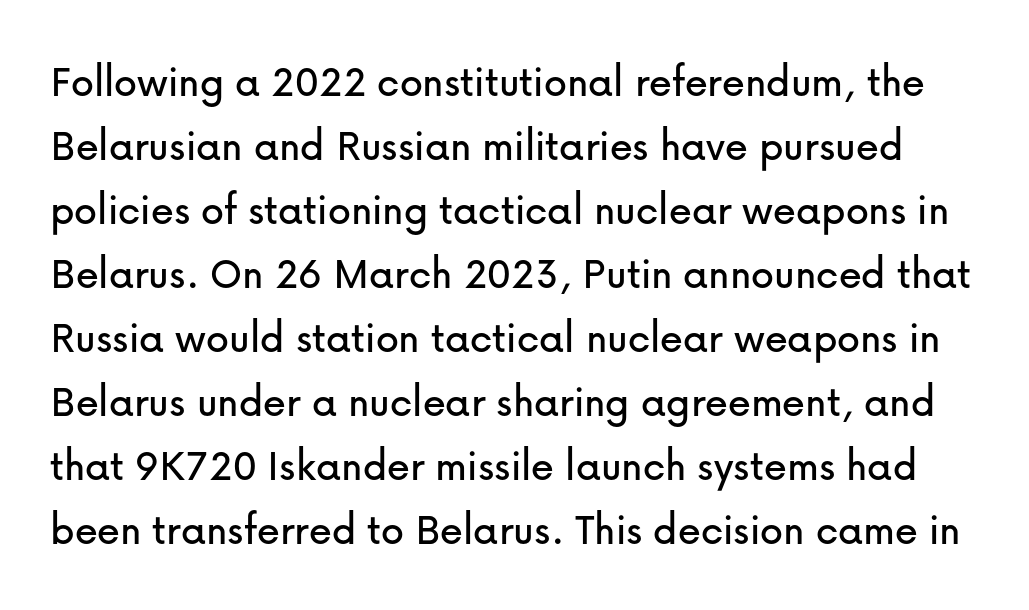
Q: Is the text italic (slanted)? A: No, it is upright.
Q: Is the typeface a serif or a sans-serif typeface? A: Sans-serif.
Q: Is the text underlined? A: No.
Q: Is the spacing between letters normal or unusually wide? A: Normal.
Q: Is the spacing between lines tight, normal or loose? A: Normal.
Q: Width (condensed, normal, or wide)? A: Normal.
Q: Stroke contrast? A: Low.
Q: x-height? A: Medium.
Q: Monospaced? A: No.
